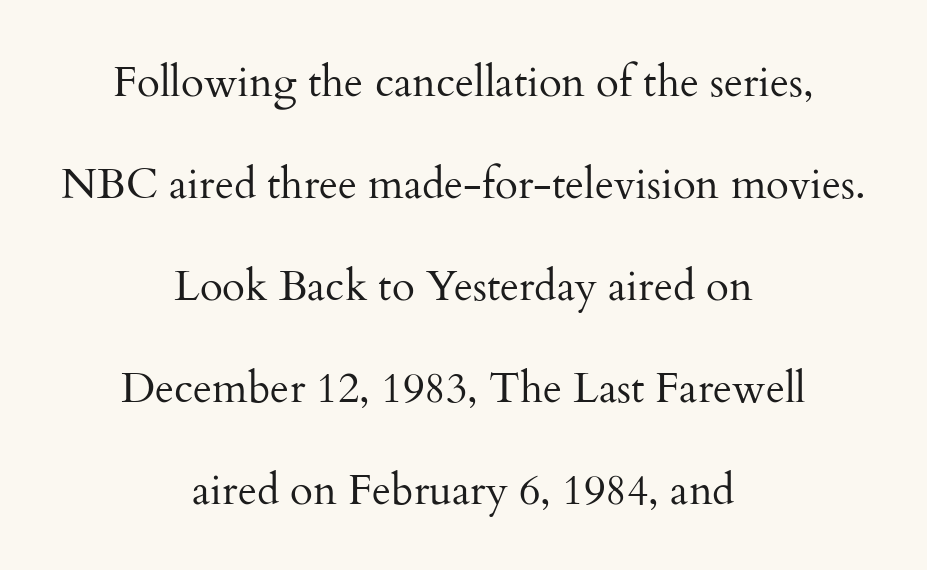
A serif font was chosen for this passage. Has an underline been added? It has not. The typesetting does not lean heavy: it is not bold. The tracking reads as untouched default to a designer's eye. Neither beginnings nor endings align; midpoints do.
